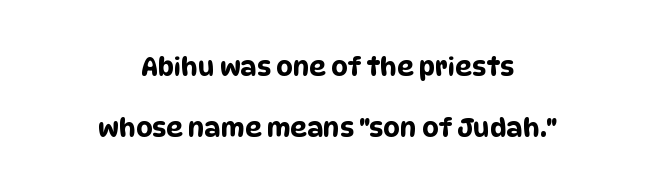
The foot of each line stays bare and open. Casual observation: everything's sitting right in the middle. A typesetter would call this zero additional tracking. Regarding leading, the lines here are spaced well apart.
